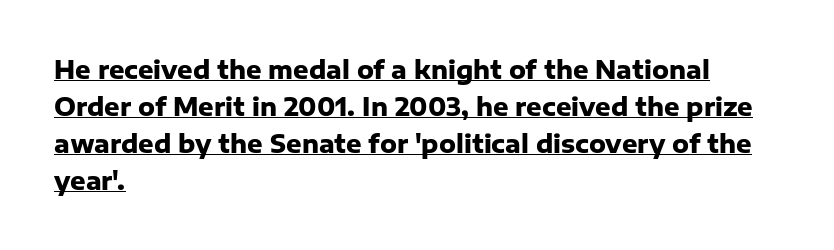
{"italic": "no", "bold": "yes", "underline": "yes", "align": "left", "line_spacing": "normal", "line_spacing_ratio": 1.54, "letter_spacing": "normal", "letter_spacing_em": 0.0, "glyph_px": 24}
